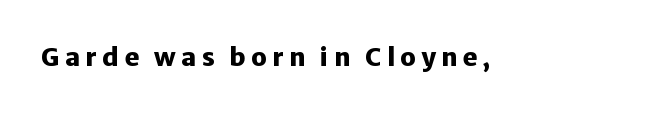
The image shows 25 px bold type, upright; set unusually wide letter spacing (+0.21 em), not underlined.
